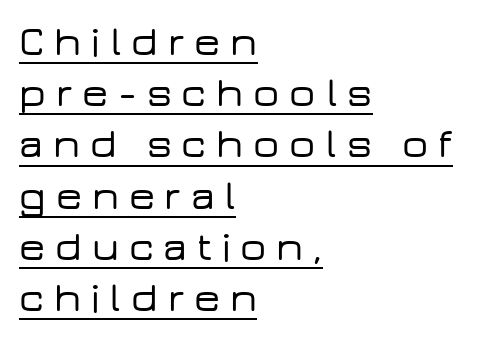
Short note: letters widely spaced. The setting favours the left margin, as ordinary paragraphs usually do. Leading matches the norm, producing a regular column. Vertical strokes here are truly vertical. Check the space under the baseline: a stroke is drawn there.
